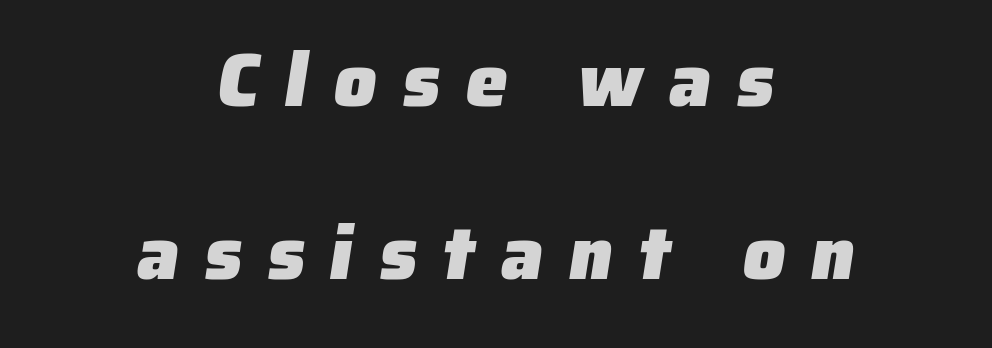
Q: Is the text bold? A: Yes.
Q: Is the typeface a serif or a sans-serif typeface? A: Sans-serif.
Q: Is the text underlined? A: No.
Q: How is the paragraph aligned? A: Centered.
Q: Is the spacing between letters normal or unusually wide? A: Unusually wide.
Q: Is the spacing between lines tight, normal or loose? A: Loose.
Q: Width (condensed, normal, or wide)? A: Normal.
Q: Stroke contrast? A: Low.
Q: x-height? A: Medium.
Q: Monospaced? A: No.
